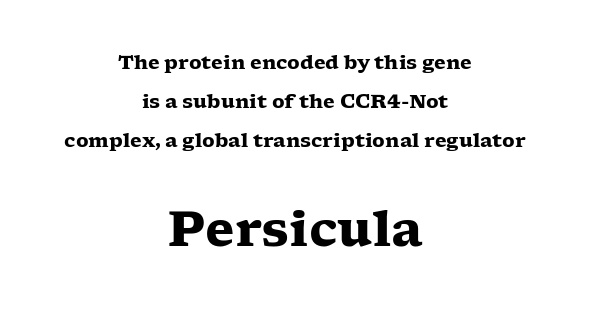
The image shows 48 px heavy, wide serif type, upright; set centered, loose line spacing (2.04x), normal letter spacing, not underlined; the second (bottom) block is 2.53x larger; low stroke contrast and a medium x-height.
